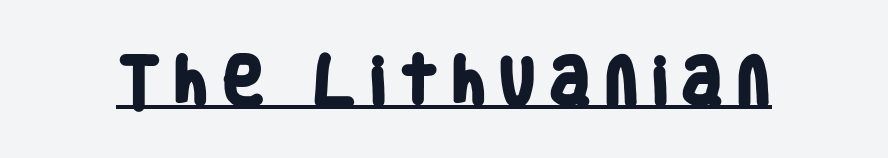
The image shows 53 px heavy, condensed sans-serif type; set unusually wide letter spacing (+0.22 em), underlined; low stroke contrast and a large x-height.
